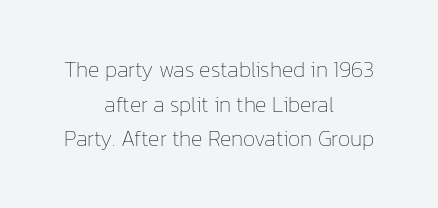
{"italic": "no", "bold": "no", "underline": "no", "align": "center", "line_spacing": "normal", "line_spacing_ratio": 1.57, "letter_spacing": "normal", "letter_spacing_em": 0.0, "glyph_px": 22}
